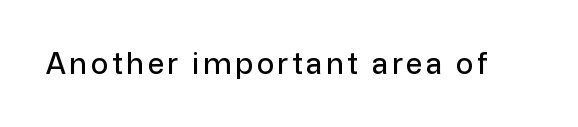
{"serif": "no", "italic": "no", "width": "normal", "stroke_contrast": "low", "x_height": "medium", "monospaced": "no", "underline": "no", "glyph_px": 29}
